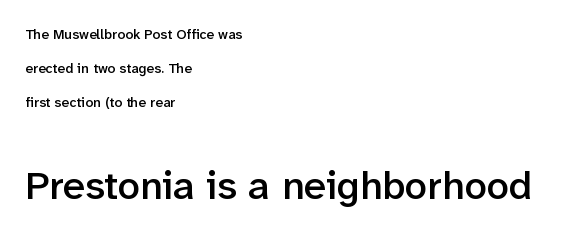
The image shows 40 px semibold sans-serif type, upright; set left-aligned, loose line spacing (2.44x), normal letter spacing, not underlined; the second (bottom) block is 2.86x larger; low stroke contrast and a medium x-height.
